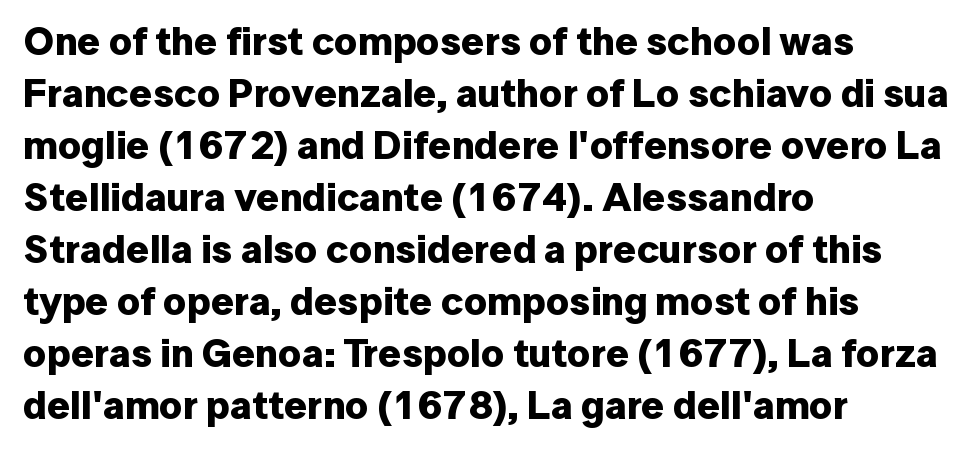
Q: Is the text bold? A: Yes.
Q: Is the text italic (slanted)? A: No, it is upright.
Q: Is the typeface a serif or a sans-serif typeface? A: Sans-serif.
Q: Is the text underlined? A: No.
Q: How is the paragraph aligned? A: Left-aligned.
Q: Is the spacing between letters normal or unusually wide? A: Normal.
Q: Is the spacing between lines tight, normal or loose? A: Normal.
Q: Width (condensed, normal, or wide)? A: Normal.
Q: Stroke contrast? A: Low.
Q: x-height? A: Medium.
Q: Monospaced? A: No.
